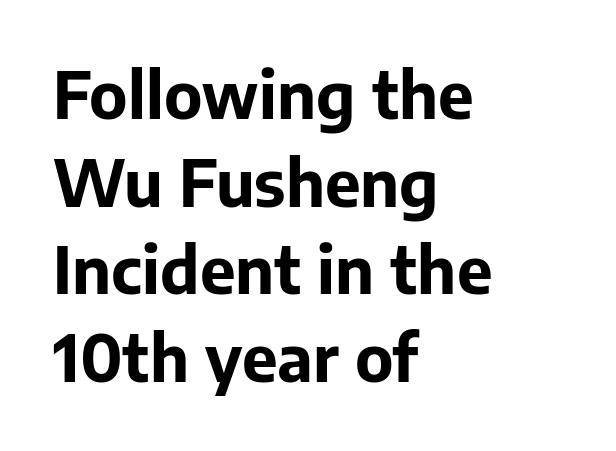
{"serif": "no", "italic": "no", "bold": "yes", "weight": "bold", "width": "normal", "stroke_contrast": "low", "x_height": "medium", "monospaced": "no", "underline": "no", "align": "left", "line_spacing": "normal", "line_spacing_ratio": 1.37, "letter_spacing": "normal", "letter_spacing_em": 0.0, "glyph_px": 64}
